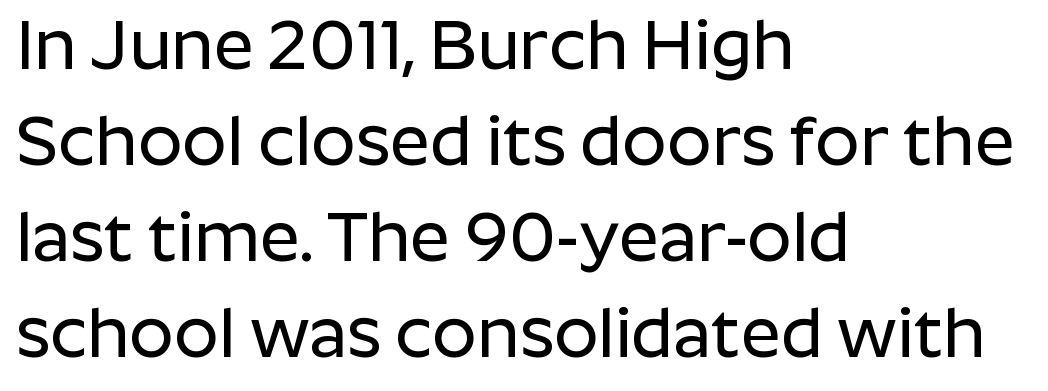
The image shows 70 px sans-serif type, upright; set left-aligned, normal line spacing (1.37x), normal letter spacing, not underlined; low stroke contrast and a medium x-height.
